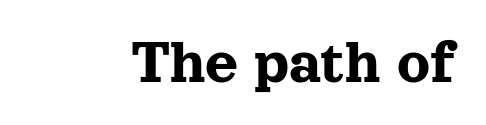
{"serif": "yes", "italic": "no", "width": "normal", "x_height": "medium", "monospaced": "no", "underline": "no", "letter_spacing": "normal", "letter_spacing_em": 0.0, "glyph_px": 64}
